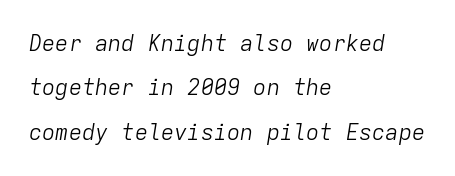
The image shows 22 px text type, italic (leaning right); set left-aligned, loose line spacing (2.02x), normal letter spacing, not underlined.
